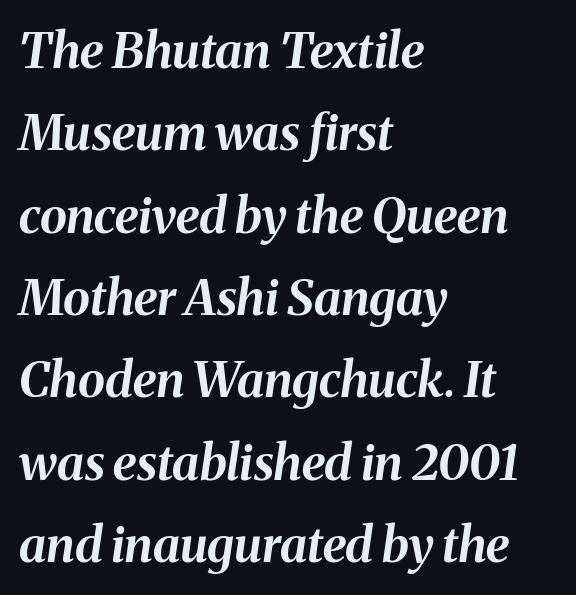
Yep, that's italic — everything's leaning. These words are printed bold, with thick strokes throughout. Whoever set this chose a conventional vertical rhythm. Character widths vary here, with narrow letters taking less room than wide ones. The passage shown has conventional tracking throughout. The string is rendered with underlining switched off.
